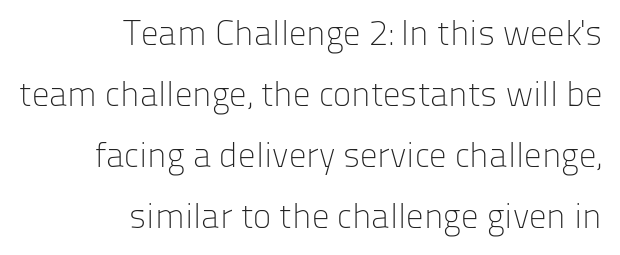
The image shows 35 px light sans-serif type, upright; set right-aligned, line spacing 1.74x, normal letter spacing, not underlined; low stroke contrast and a medium x-height.
